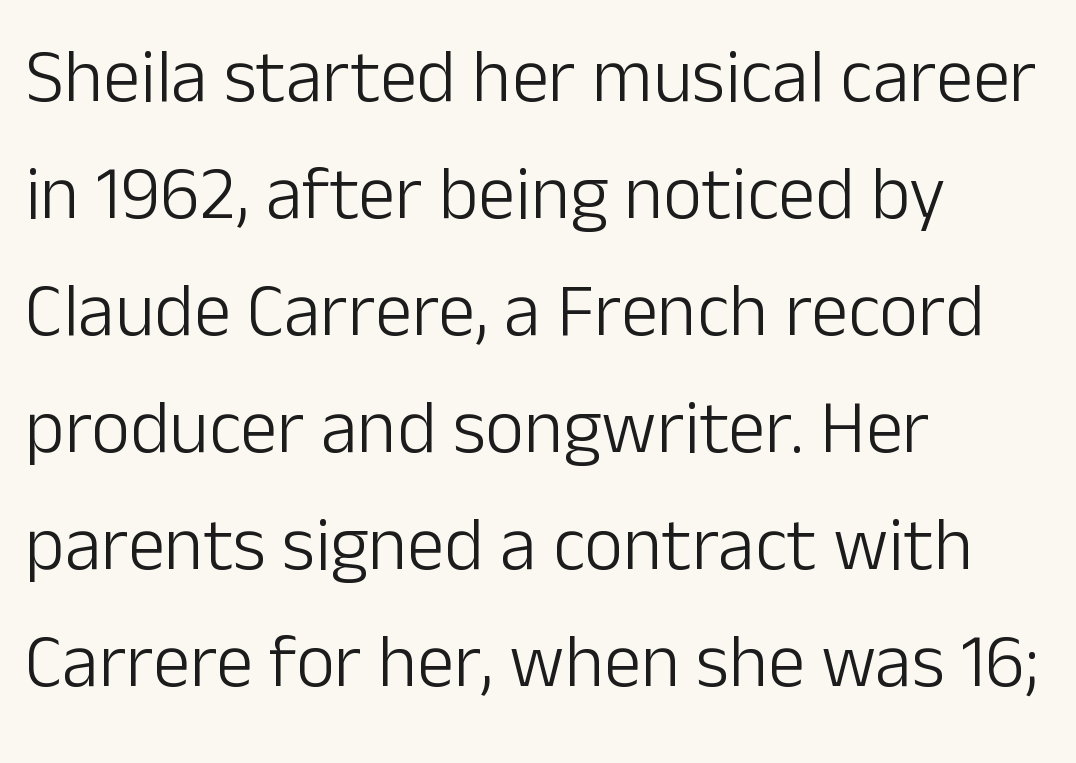
The image shows 75 px light sans-serif type, upright; set left-aligned, normal line spacing (1.56x), normal letter spacing, not underlined; low stroke contrast and a medium x-height.
